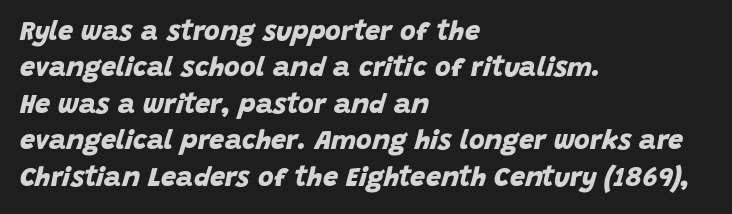
Q: Is the text bold? A: Yes.
Q: Is the text underlined? A: No.
Q: How is the paragraph aligned? A: Left-aligned.
Q: Is the spacing between letters normal or unusually wide? A: Normal.
Q: Is the spacing between lines tight, normal or loose? A: Normal.
